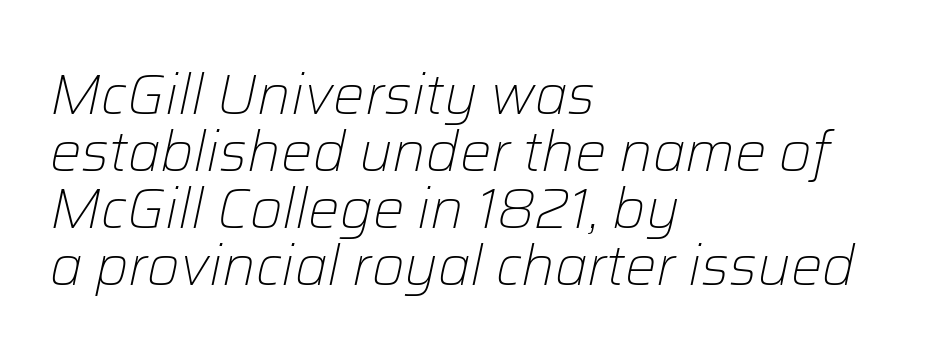
The area under the type is left untouched. Here the designer chose a conventional face with non-uniform glyph widths. The rendering uses a small line-height, squeezing the rows. Compared with typical body copy, the letter spacing here is the same.
